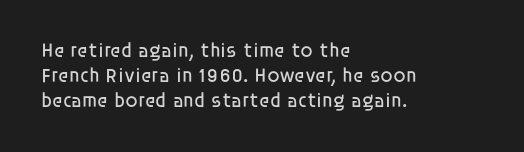
Q: Is the text bold? A: No.
Q: Is the text italic (slanted)? A: No, it is upright.
Q: Is the text underlined? A: No.
Q: How is the paragraph aligned? A: Left-aligned.
Q: Is the spacing between letters normal or unusually wide? A: Normal.
Q: Is the spacing between lines tight, normal or loose? A: Normal.
